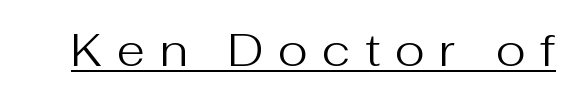
The image shows 46 px regular-weight sans-serif type, upright; set unusually wide letter spacing (+0.31 em), underlined; medium stroke contrast and a medium x-height.
